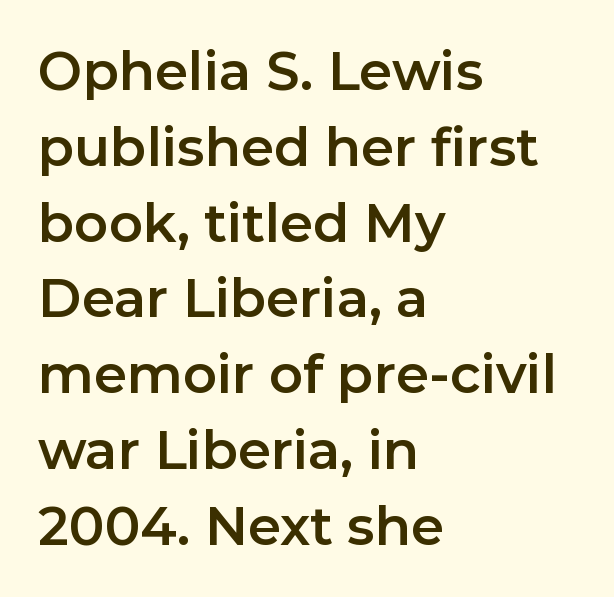
{"serif": "no", "italic": "no", "width": "normal", "stroke_contrast": "low", "x_height": "medium", "monospaced": "no", "underline": "no", "align": "left", "line_spacing": "normal", "line_spacing_ratio": 1.43, "letter_spacing": "normal", "letter_spacing_em": 0.0, "glyph_px": 53}
